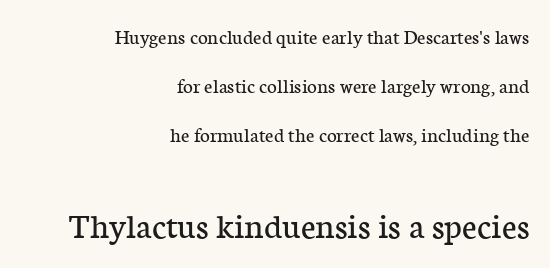
{"serif": "yes", "italic": "no", "bold": "no", "weight": "regular", "width": "normal", "stroke_contrast": "low", "x_height": "medium", "monospaced": "no", "underline": "no", "align": "right", "line_spacing": "loose", "line_spacing_ratio": 2.33, "letter_spacing": "normal", "letter_spacing_em": 0.0, "larger_block": "second", "size_ratio": 1.76, "glyph_px": 37}
